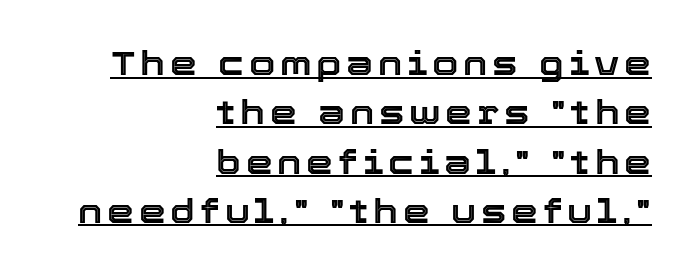
The image shows 34 px text type, upright; set right-aligned, normal line spacing (1.45x), underlined; a medium x-height.
